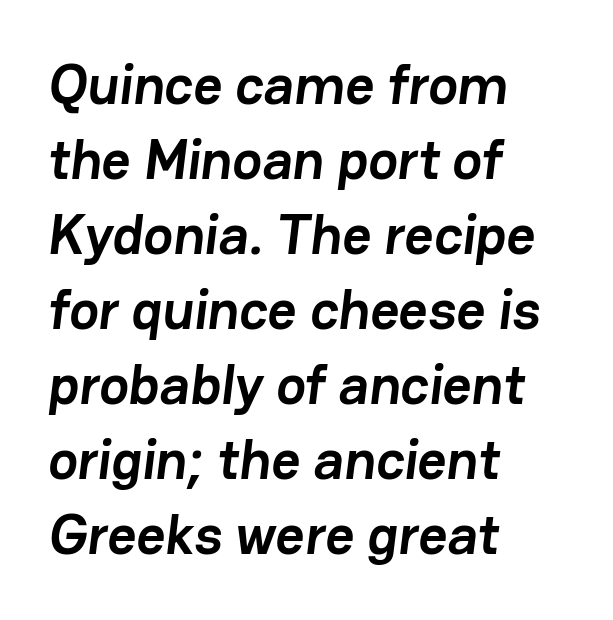
Each letter keeps its own natural width here, so spacing adapts to shape. Descender tails drop into unmarked territory. This rendering leaves character spacing at its baseline value. These lines sit exactly where default settings would place them. Every row of glyphs begins at an identical x-position on the left. The glyphs in this specimen are sans serif.
